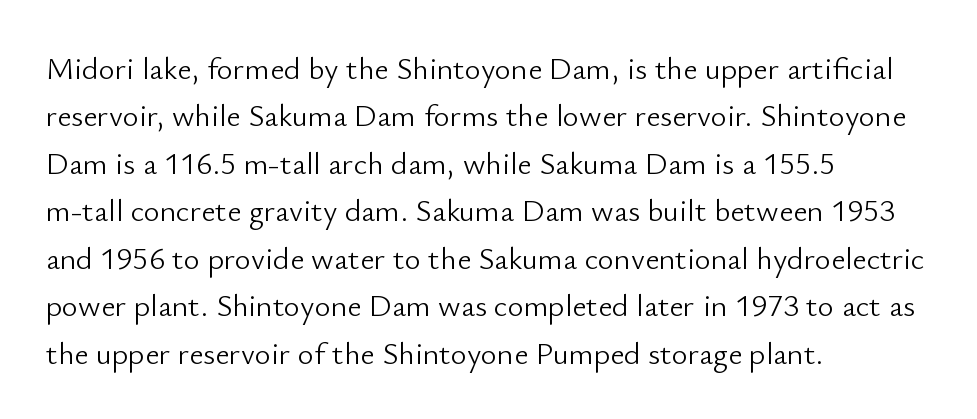
The image shows 31 px light sans-serif type, upright; set left-aligned, normal line spacing (1.53x), normal letter spacing, not underlined; low stroke contrast and a small x-height.
